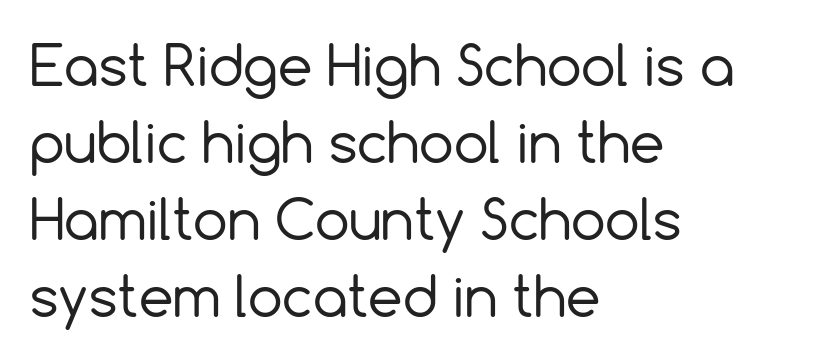
{"serif": "no", "italic": "no", "bold": "no", "weight": "regular", "width": "normal", "x_height": "medium", "monospaced": "no", "underline": "no", "align": "left", "line_spacing": "normal", "line_spacing_ratio": 1.4, "letter_spacing": "normal", "letter_spacing_em": 0.0, "glyph_px": 55}
